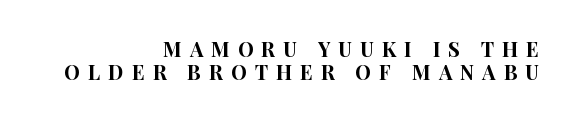
Q: Is the text italic (slanted)? A: No, it is upright.
Q: Is the text underlined? A: No.
Q: How is the paragraph aligned? A: Right-aligned.
Q: Is the spacing between letters normal or unusually wide? A: Unusually wide.
